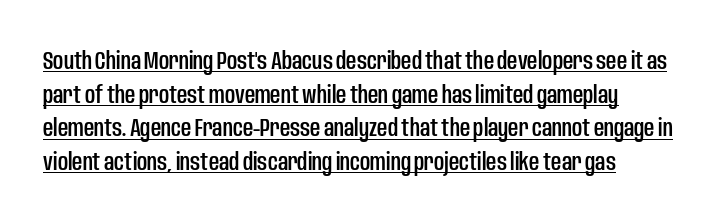
{"italic": "no", "underline": "yes", "align": "left", "line_spacing": "normal", "line_spacing_ratio": 1.35, "letter_spacing": "normal", "letter_spacing_em": 0.0, "glyph_px": 25}
